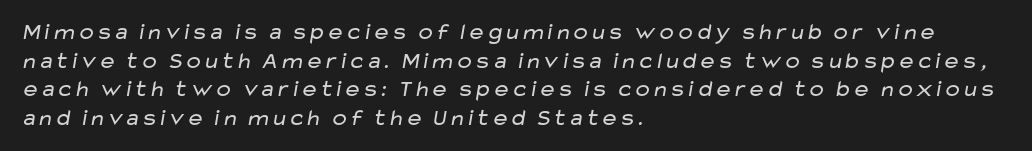
Q: Is the text bold? A: No.
Q: Is the text underlined? A: No.
Q: How is the paragraph aligned? A: Left-aligned.
Q: Is the spacing between letters normal or unusually wide? A: Normal.
Q: Is the spacing between lines tight, normal or loose? A: Normal.
